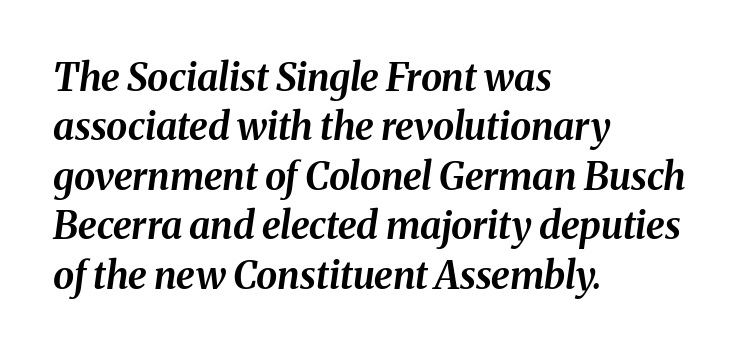
{"italic": "yes", "lean": "right", "slant_degrees": 8, "bold": "yes", "weight": "bold", "width": "normal", "stroke_contrast": "medium", "x_height": "medium", "monospaced": "no", "underline": "no", "align": "left", "line_spacing": "normal", "line_spacing_ratio": 1.3, "letter_spacing": "normal", "letter_spacing_em": 0.0, "glyph_px": 38}
